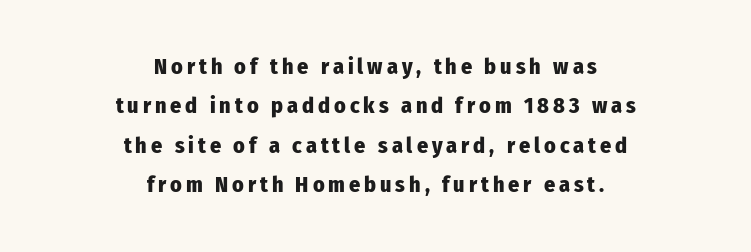
The image shows 22 px bold type, upright; set centered, line spacing 1.79x, not underlined.
